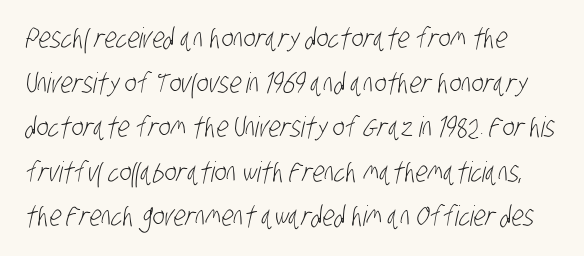
Q: Is the text bold? A: No.
Q: Is the typeface a serif or a sans-serif typeface? A: Sans-serif.
Q: Is the text underlined? A: No.
Q: How is the paragraph aligned? A: Left-aligned.
Q: Is the spacing between letters normal or unusually wide? A: Normal.
Q: Is the spacing between lines tight, normal or loose? A: Normal.
Q: Width (condensed, normal, or wide)? A: Condensed.
Q: Stroke contrast? A: Low.
Q: x-height? A: Large.
Q: Monospaced? A: No.
